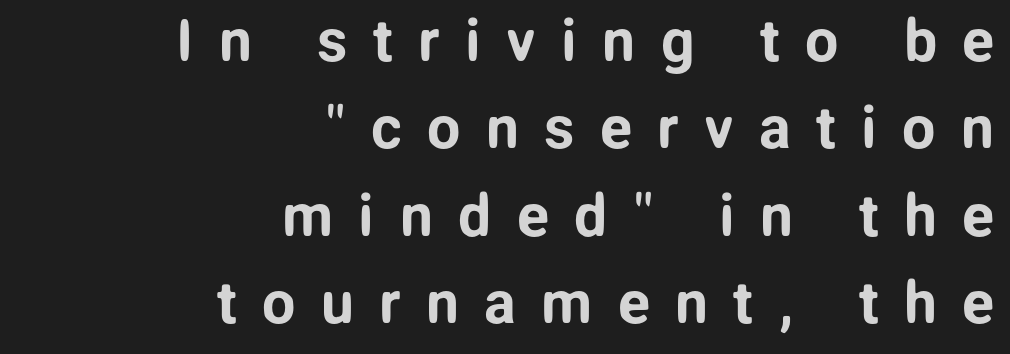
The image shows 59 px sans-serif type, upright; set right-aligned, normal line spacing (1.48x), unusually wide letter spacing (+0.43 em), not underlined; low stroke contrast and a medium x-height.
